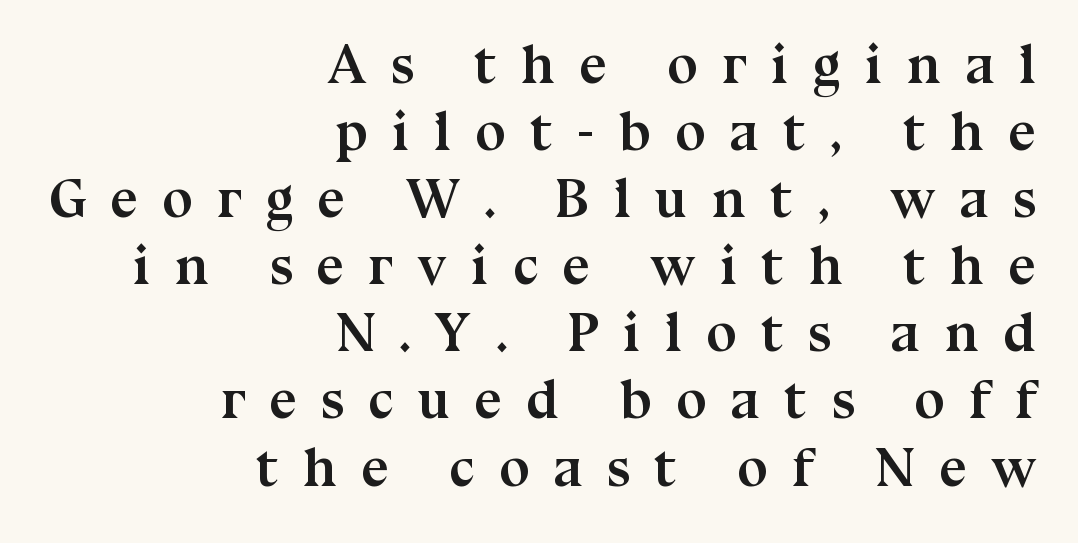
The image shows 55 px semibold serif type, upright; set right-aligned, line spacing 1.22x, unusually wide letter spacing (+0.44 em), not underlined; medium stroke contrast and a medium x-height.
